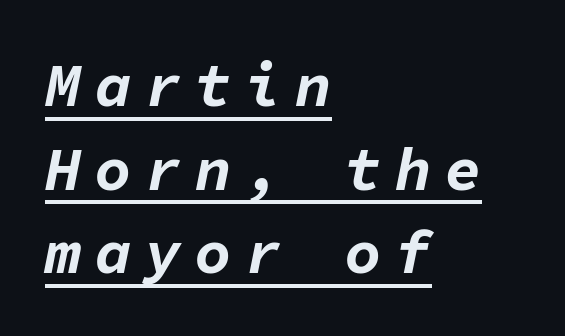
The image shows 61 px bold type, italic (leaning right), monospaced; set left-aligned, normal line spacing (1.37x), unusually wide letter spacing (+0.22 em), underlined; low stroke contrast and a medium x-height.
